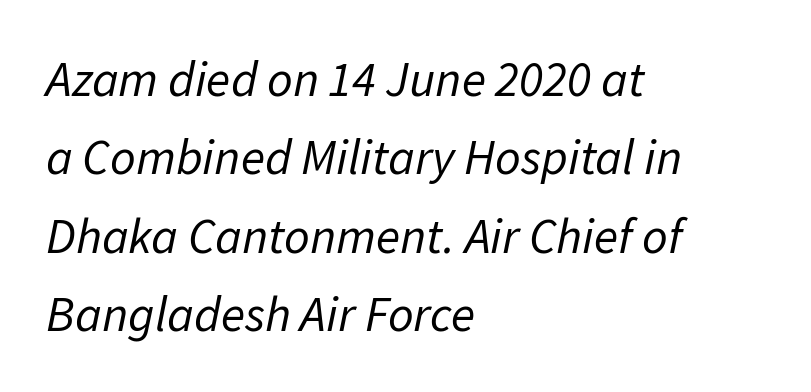
The text carries the slant typical of an italic or oblique font. The rendering uses natural spacing where letterforms have individual widths. The rendering keeps characters at their native spacing. Horizontally, the lines are justified to the leading edge only. The strip under each line holds only bare page. Think standard paragraph weight, or any step lighter than that.
